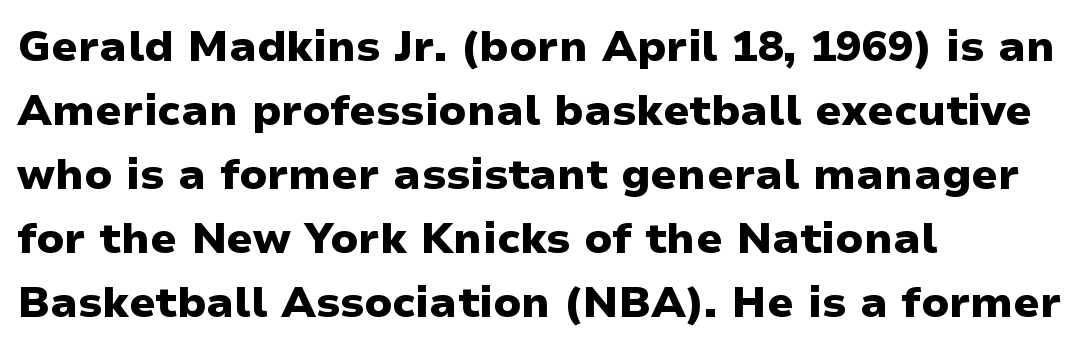
{"serif": "no", "italic": "no", "bold": "yes", "weight": "heavy", "width": "normal", "stroke_contrast": "low", "x_height": "medium", "monospaced": "no", "underline": "no", "align": "left", "line_spacing": "normal", "line_spacing_ratio": 1.49, "letter_spacing": "normal", "letter_spacing_em": 0.0, "glyph_px": 43}
